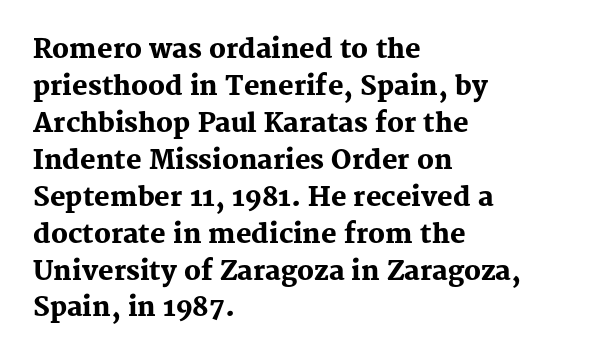
{"italic": "no", "bold": "yes", "underline": "no", "align": "left", "line_spacing": "normal", "line_spacing_ratio": 1.42, "letter_spacing": "normal", "letter_spacing_em": 0.0, "glyph_px": 26}
